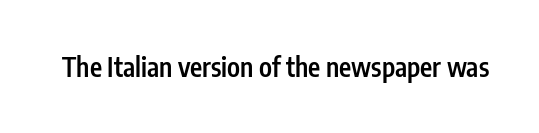
Ascenders rise straight up at ninety degrees. The typesetting leans somewhat heavy: a semibold. Observe the ordinary spacing: letters are neighbours, not strangers. Only glyphs here, with clear space below each row.
